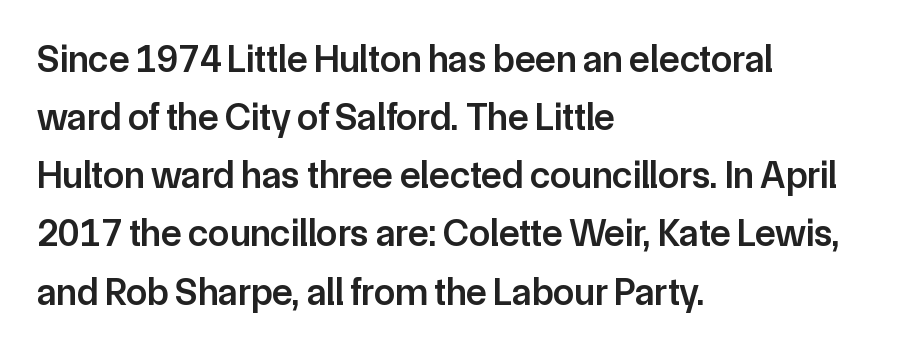
Each new line begins a customary step beneath the previous one. Here the designer chose a conventional face with non-uniform glyph widths. How heavy is the stroke? Medium-heavy — a semibold, shy of bold. The horizontal fit of the characters is conventional and even. You can tell it's not italic because the verticals are truly vertical.
